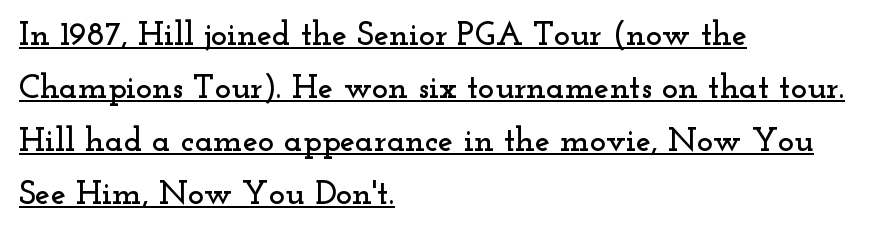
{"serif": "yes", "italic": "no", "width": "wide", "stroke_contrast": "low", "x_height": "small", "monospaced": "no", "underline": "yes", "align": "left", "line_spacing": "normal", "line_spacing_ratio": 1.56, "letter_spacing": "normal", "letter_spacing_em": 0.0, "glyph_px": 34}
